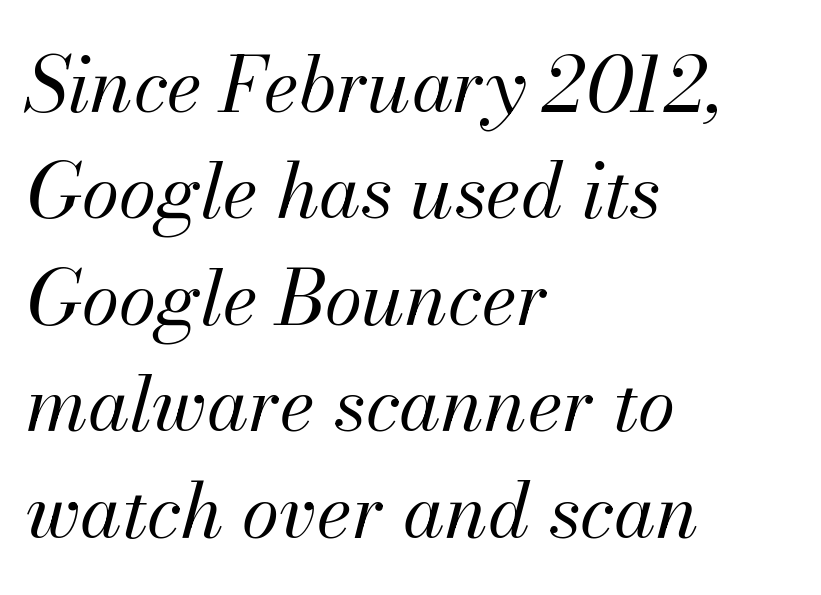
Q: Is the text bold? A: No.
Q: Is the text italic (slanted)? A: Yes, it leans right by about 13 degrees.
Q: Is the text underlined? A: No.
Q: How is the paragraph aligned? A: Left-aligned.
Q: Is the spacing between letters normal or unusually wide? A: Normal.
Q: Is the spacing between lines tight, normal or loose? A: Normal.
Q: Width (condensed, normal, or wide)? A: Normal.
Q: Stroke contrast? A: Medium.
Q: x-height? A: Small.
Q: Monospaced? A: No.
